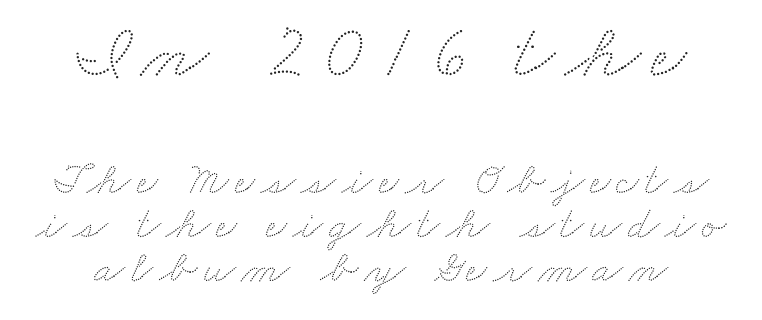
{"width": "wide", "stroke_contrast": "low", "x_height": "small", "monospaced": "no", "underline": "no", "line_spacing": "tight", "line_spacing_ratio": 0.98, "larger_block": "first", "size_ratio": 1.73, "glyph_px": 78}
